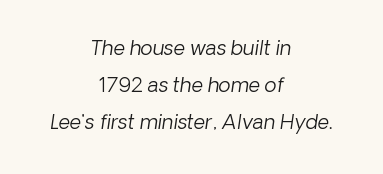
The image shows 20 px text type; set centered, line spacing 1.84x, normal letter spacing, not underlined.
